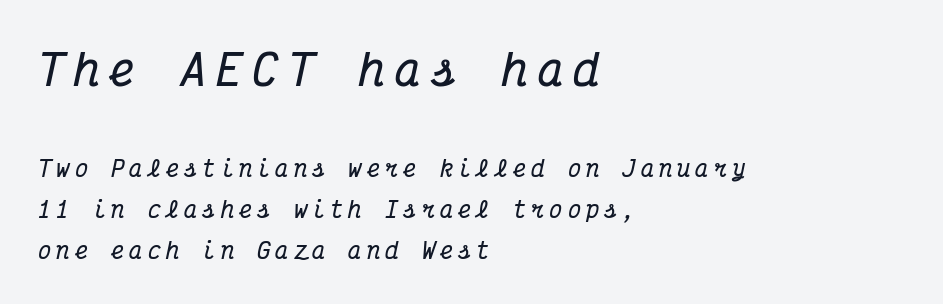
{"serif": "yes", "italic": "yes", "lean": "right", "slant_degrees": 12, "bold": "yes", "weight": "bold", "width": "condensed", "stroke_contrast": "medium", "x_height": "medium", "monospaced": "yes", "underline": "no", "align": "left", "line_spacing_ratio": 1.86, "letter_spacing": "wide", "letter_spacing_em": 0.23, "larger_block": "first", "size_ratio": 1.95, "glyph_px": 43}
